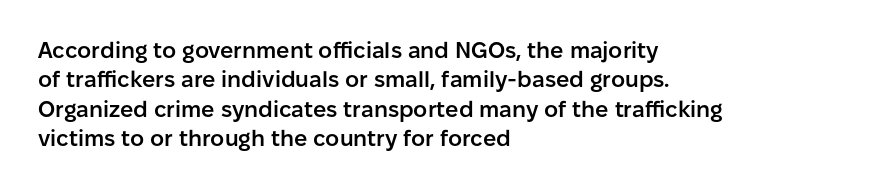
{"italic": "no", "bold": "semi", "underline": "no", "align": "left", "line_spacing": "normal", "line_spacing_ratio": 1.33, "letter_spacing": "normal", "letter_spacing_em": 0.0, "glyph_px": 22}
